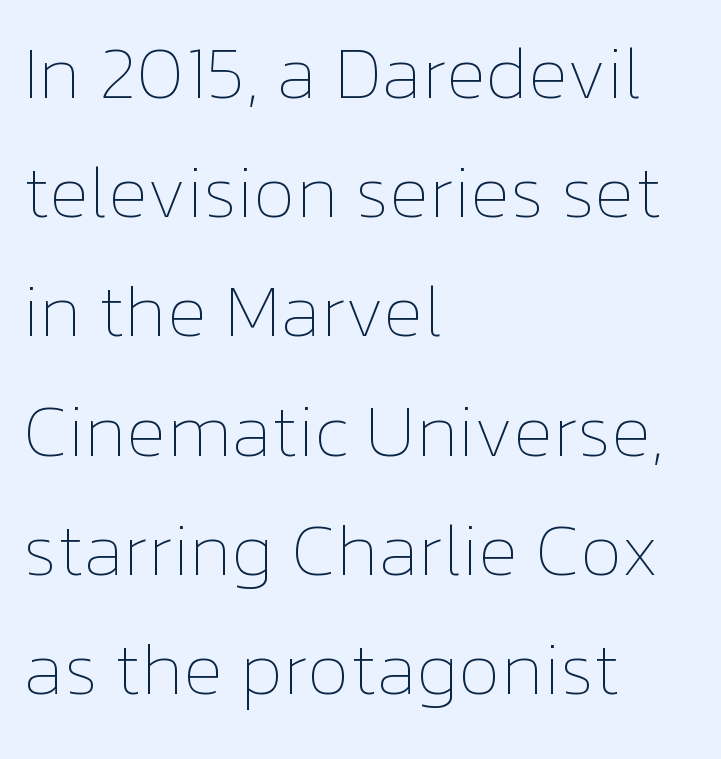
{"italic": "no", "bold": "no", "weight": "thin", "width": "normal", "stroke_contrast": "low", "x_height": "medium", "monospaced": "no", "underline": "no", "align": "left", "line_spacing": "normal", "line_spacing_ratio": 1.59, "letter_spacing": "normal", "letter_spacing_em": 0.0, "glyph_px": 75}
